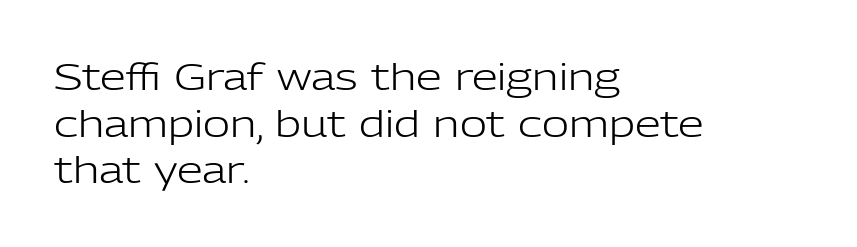
Q: Is the text bold? A: No.
Q: Is the text italic (slanted)? A: No, it is upright.
Q: Is the typeface a serif or a sans-serif typeface? A: Sans-serif.
Q: Is the text underlined? A: No.
Q: How is the paragraph aligned? A: Left-aligned.
Q: Is the spacing between letters normal or unusually wide? A: Normal.
Q: Is the spacing between lines tight, normal or loose? A: Normal.
Q: Width (condensed, normal, or wide)? A: Normal.
Q: Stroke contrast? A: Low.
Q: x-height? A: Medium.
Q: Monospaced? A: No.
